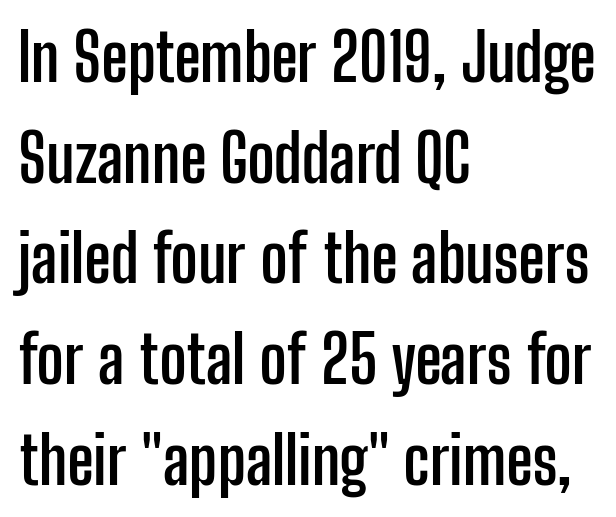
{"serif": "no", "italic": "no", "bold": "yes", "weight": "semibold", "width": "condensed", "stroke_contrast": "low", "x_height": "medium", "monospaced": "no", "underline": "no", "align": "left", "line_spacing": "normal", "line_spacing_ratio": 1.55, "letter_spacing": "normal", "letter_spacing_em": 0.0, "glyph_px": 65}
